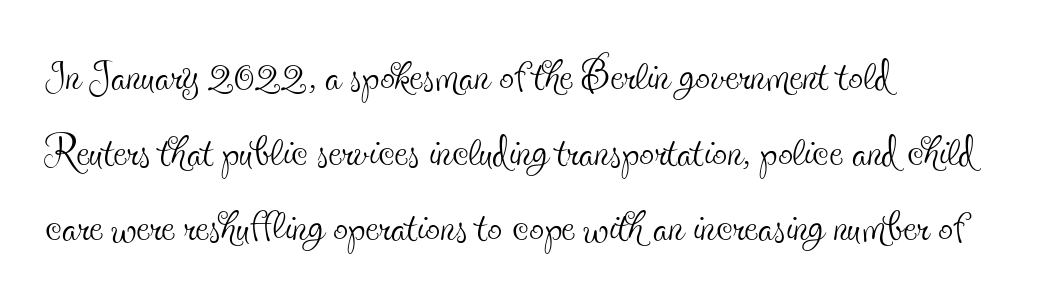
This sample has the flowing, uneven cadence of proportional lettering. Compared with typical body copy, the letter spacing here is the same. If you drew a ruler down the left edge, every line would touch it. Students, observe: this is what conventionally led text looks like.
